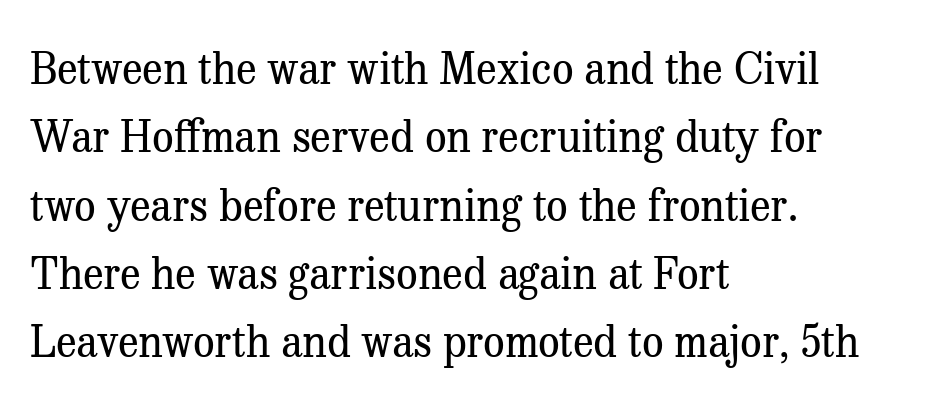
The image shows 43 px regular-weight serif type, upright; set left-aligned, normal line spacing (1.59x), normal letter spacing, not underlined; medium stroke contrast and a medium x-height.
